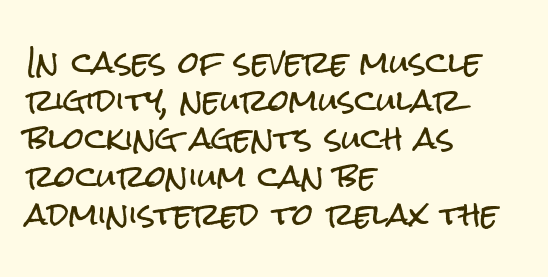
Q: Is the text italic (slanted)? A: No, it is upright.
Q: Is the typeface a serif or a sans-serif typeface? A: Sans-serif.
Q: Is the text underlined? A: No.
Q: How is the paragraph aligned? A: Left-aligned.
Q: Is the spacing between letters normal or unusually wide? A: Normal.
Q: Is the spacing between lines tight, normal or loose? A: Normal.
Q: Width (condensed, normal, or wide)? A: Condensed.
Q: Stroke contrast? A: Low.
Q: x-height? A: Medium.
Q: Monospaced? A: No.
